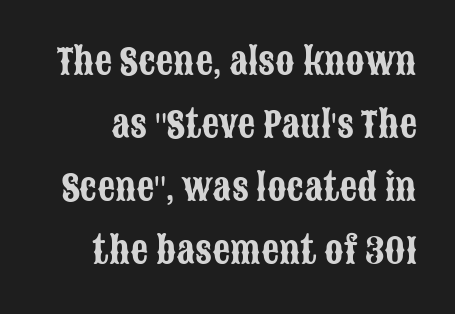
The image shows 35 px condensed sans-serif type, upright; set line spacing 1.8x, normal letter spacing, not underlined; low stroke contrast and a large x-height.
